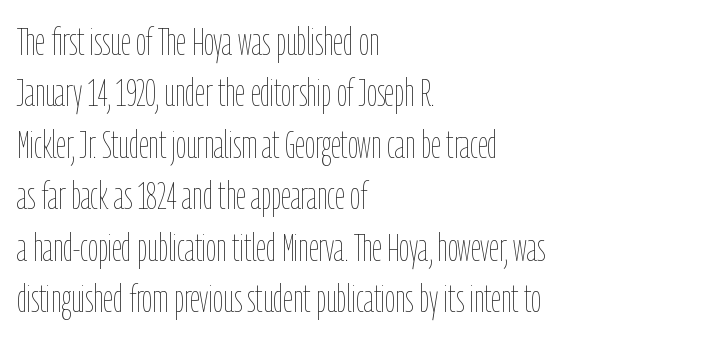
The image shows 39 px thin, condensed type, upright; set left-aligned, normal line spacing (1.32x), normal letter spacing, not underlined; low stroke contrast and a medium x-height.
